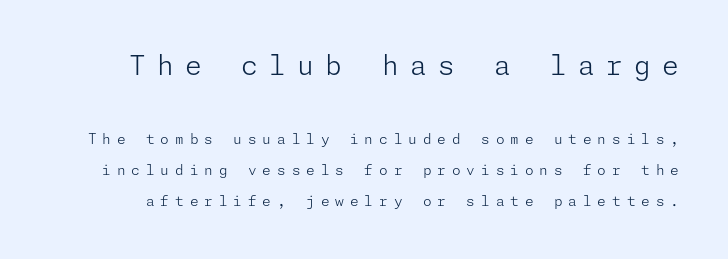
This sample uses an upright cut, with every glyph sitting square on the baseline. A light-to-regular cut is what we see here. Reading top to bottom, the characters get smaller at the block break. Look at the tracking — it's clearly loosened, letters drifting apart. Lines of text with bare space underneath.
